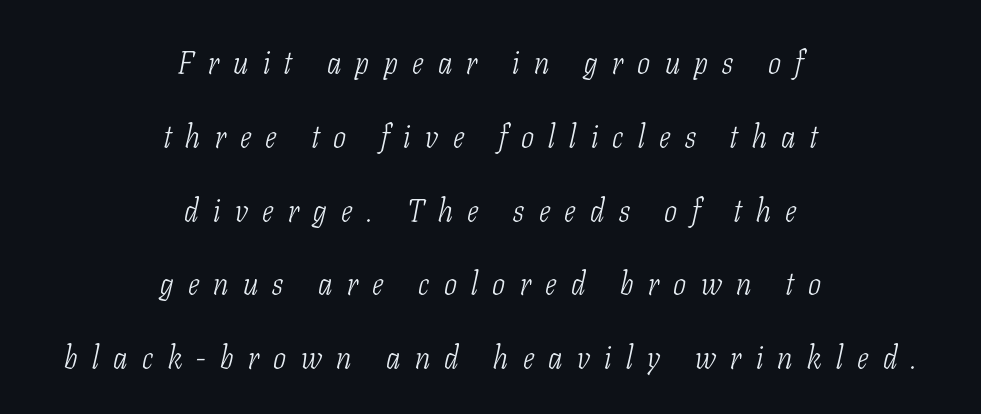
The image shows 31 px light, condensed serif type, italic (leaning right); set centered, loose line spacing (2.38x), unusually wide letter spacing (+0.46 em), not underlined; low stroke contrast and a medium x-height.
